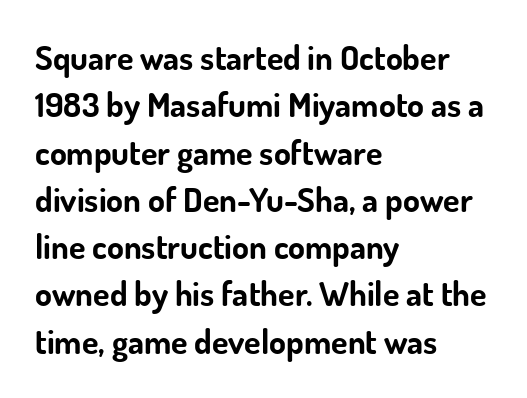
The image shows 34 px bold sans-serif type, upright; set left-aligned, normal line spacing (1.39x), normal letter spacing, not underlined; low stroke contrast and a small x-height.
